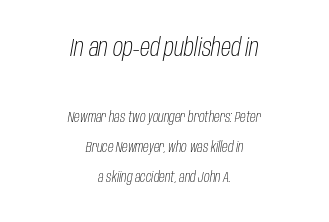
The image shows 25 px text type, italic (leaning right); set centered, loose line spacing (2.15x), normal letter spacing, not underlined; the first (top) block is 1.79x larger.
